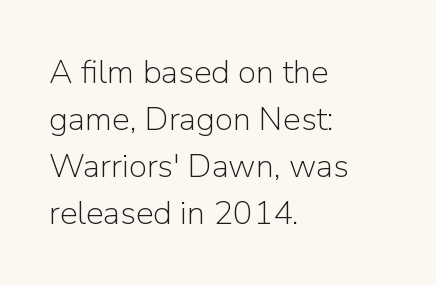
The image shows 33 px light sans-serif type, upright; set left-aligned, normal line spacing (1.42x), normal letter spacing, not underlined; low stroke contrast and a medium x-height.
